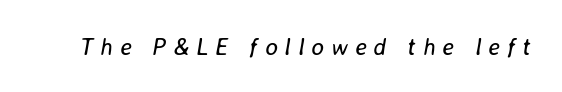
The image shows 24 px text type, italic (leaning right); set unusually wide letter spacing (+0.29 em), not underlined.
